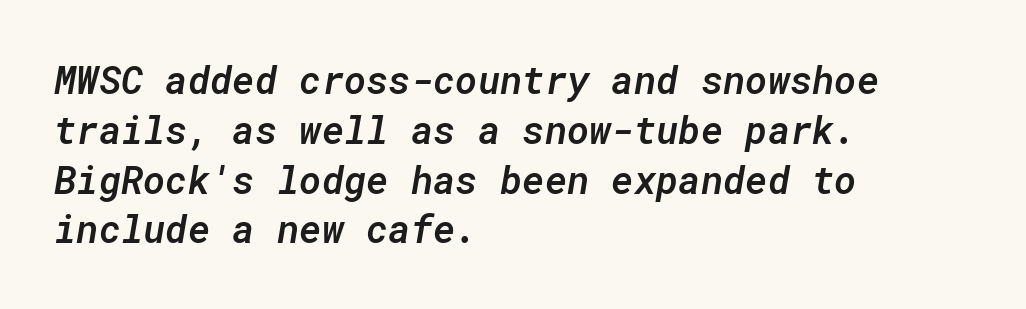
Honestly, there is no underline to notice here at all. Casual observation: everything's shoved over to the left. Style check: oblique. These words are printed semibold, heavier than regular yet not bold. Line spacing here is normal. The letters sit at their default tracking, neither squeezed nor spread.
